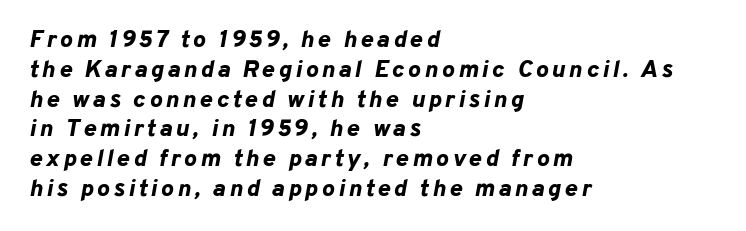
The image shows 24 px bold type, italic (leaning right); set left-aligned, line spacing 1.24x, not underlined.
